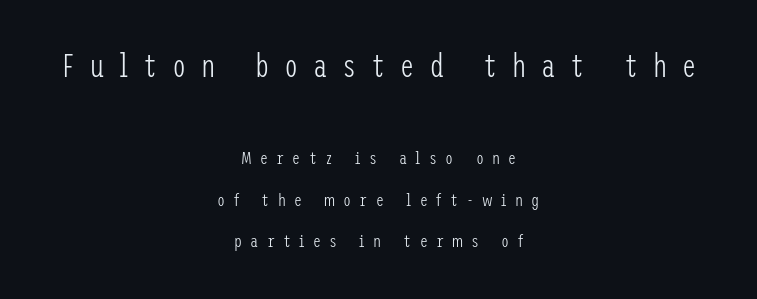
Q: Is the text bold? A: No.
Q: Is the text italic (slanted)? A: No, it is upright.
Q: Is the typeface a serif or a sans-serif typeface? A: Sans-serif.
Q: Is the text underlined? A: No.
Q: How is the paragraph aligned? A: Centered.
Q: Is the spacing between letters normal or unusually wide? A: Unusually wide.
Q: Is the spacing between lines tight, normal or loose? A: Loose.
Q: Which block of text is set in a larger size, the first (top) or the second (bottom)? A: The first (top) one.
Q: Width (condensed, normal, or wide)? A: Condensed.
Q: Stroke contrast? A: Low.
Q: x-height? A: Medium.
